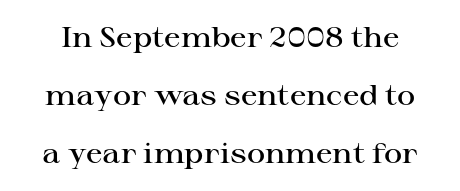
{"serif": "yes", "italic": "no", "bold": "semi", "weight": "semibold", "width": "wide", "stroke_contrast": "high", "x_height": "medium", "monospaced": "no", "underline": "no", "line_spacing": "loose", "line_spacing_ratio": 2.07, "letter_spacing": "normal", "letter_spacing_em": 0.0, "glyph_px": 28}
